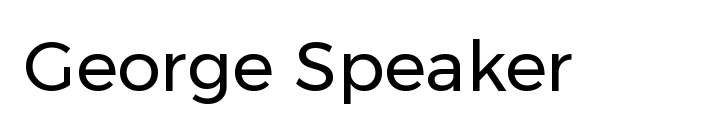
Q: Is the text bold? A: No.
Q: Is the text italic (slanted)? A: No, it is upright.
Q: Is the typeface a serif or a sans-serif typeface? A: Sans-serif.
Q: Is the text underlined? A: No.
Q: Is the spacing between letters normal or unusually wide? A: Normal.
Q: Width (condensed, normal, or wide)? A: Normal.
Q: Stroke contrast? A: Low.
Q: x-height? A: Medium.
Q: Monospaced? A: No.
